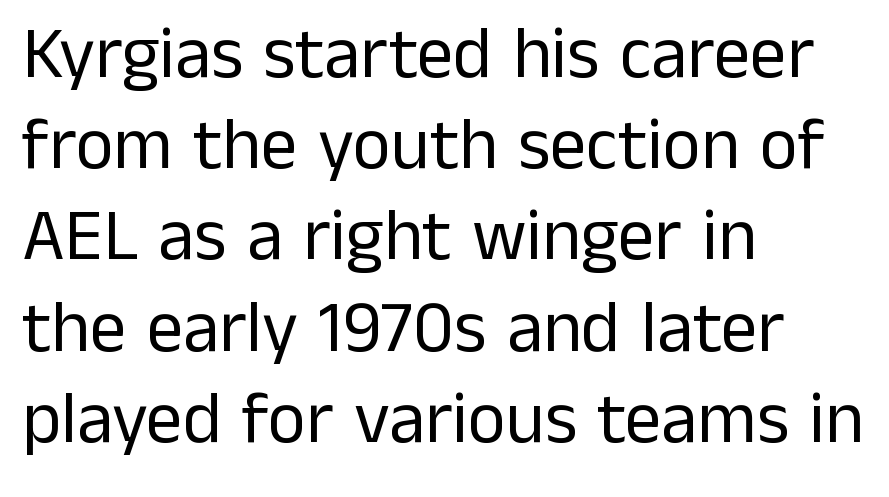
The image shows 73 px regular-weight sans-serif type, upright; set left-aligned, normal line spacing (1.25x), normal letter spacing, not underlined; low stroke contrast and a medium x-height.
